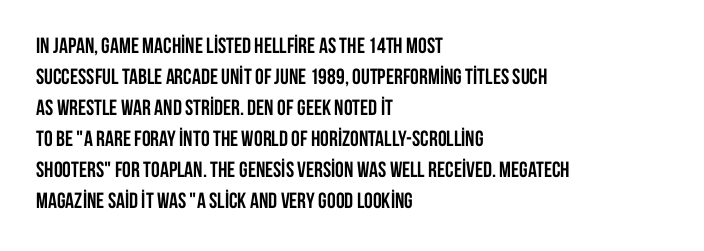
The image shows 22 px bold type, upright; set left-aligned, normal line spacing (1.41x), normal letter spacing, not underlined.
